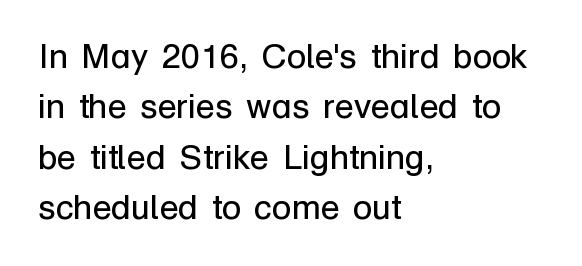
A typesetter would mark this as roman, not italic. The space beneath each line is pristine and unruled. The compositor pushed each line to the left boundary. Grotesque or geometric, the face here clearly has no serifs. Look at the tracking — it's just the regular setting, nothing added.
